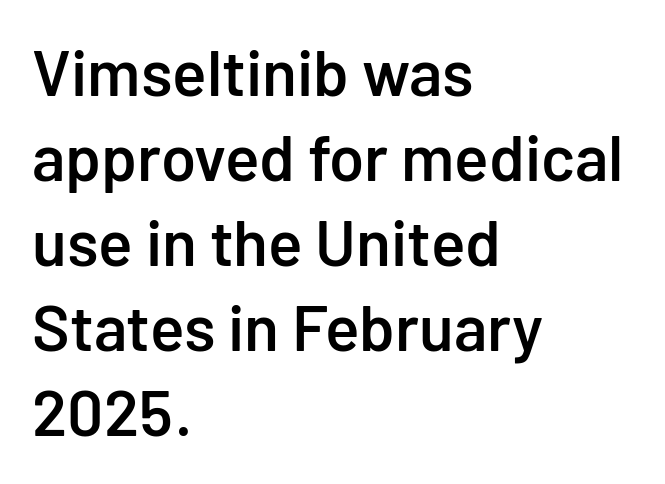
Inter-character spacing is left at the font's built-in metrics. The passage is arranged the way most books set body copy — flush left. The typography opts for an upright posture over an oblique one. The passage shown is not underscored anywhere. Note the varied advance widths — an 'i' is clearly narrower than an 'm'.
